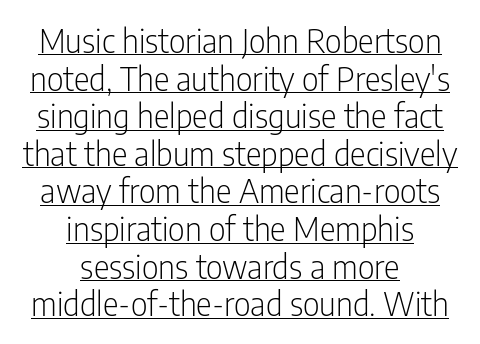
{"serif": "no", "italic": "no", "bold": "no", "weight": "light", "width": "condensed", "stroke_contrast": "low", "x_height": "medium", "monospaced": "no", "underline": "yes", "align": "center", "line_spacing": "tight", "line_spacing_ratio": 1.14, "letter_spacing": "normal", "letter_spacing_em": 0.0, "glyph_px": 33}
